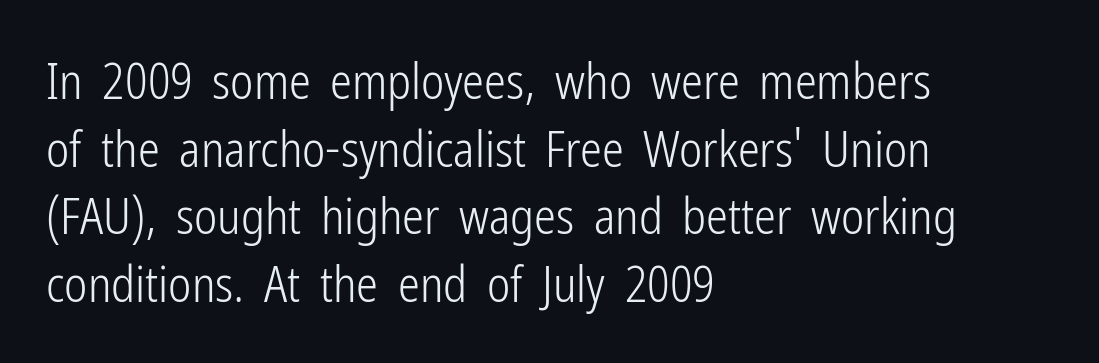
The image shows 49 px light, condensed sans-serif type, upright; set left-aligned, normal line spacing (1.38x), normal letter spacing, not underlined; low stroke contrast and a medium x-height.
